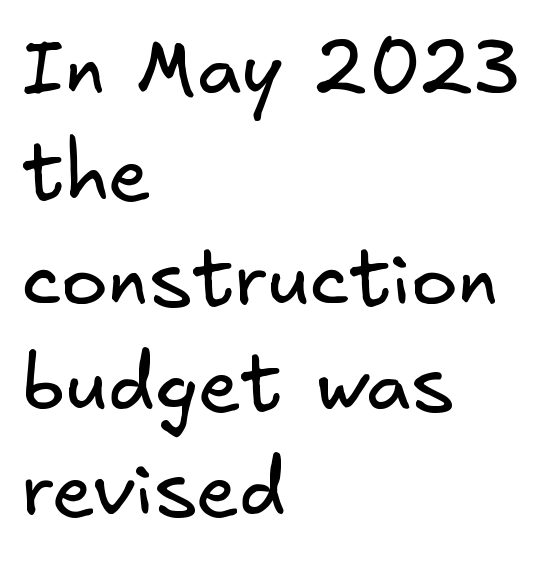
{"serif": "no", "bold": "no", "weight": "regular", "width": "normal", "stroke_contrast": "low", "x_height": "small", "underline": "no", "align": "left", "line_spacing": "normal", "line_spacing_ratio": 1.35, "letter_spacing": "normal", "letter_spacing_em": 0.0, "glyph_px": 78}
